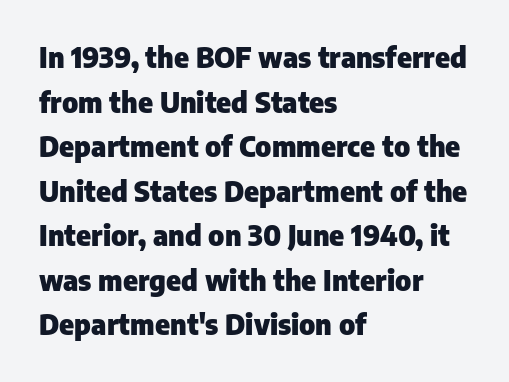
The rendering uses a bold face; every stroke is thick and dark. What stands out about the letter spacing? Nothing — it is the standard amount. A typesetter would call this proportional, since set widths differ per character. Underlining? Definitely not there. It's the straight-up-and-down kind of type. One glance says typical: line gaps are just what's usual.
